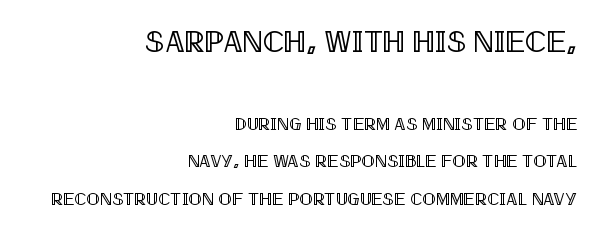
{"italic": "no", "width": "condensed", "x_height": "large", "monospaced": "no", "underline": "no", "align": "right", "line_spacing": "loose", "line_spacing_ratio": 2.09, "letter_spacing": "normal", "letter_spacing_em": 0.0, "larger_block": "first", "size_ratio": 1.72, "glyph_px": 31}
